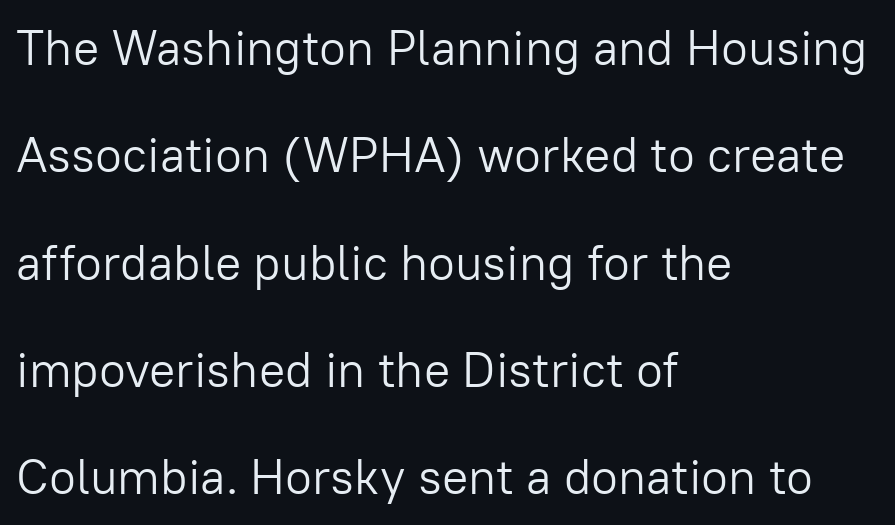
Q: Is the text bold? A: No.
Q: Is the text italic (slanted)? A: No, it is upright.
Q: Is the typeface a serif or a sans-serif typeface? A: Sans-serif.
Q: Is the text underlined? A: No.
Q: How is the paragraph aligned? A: Left-aligned.
Q: Is the spacing between letters normal or unusually wide? A: Normal.
Q: Is the spacing between lines tight, normal or loose? A: Loose.
Q: Width (condensed, normal, or wide)? A: Normal.
Q: Stroke contrast? A: Low.
Q: x-height? A: Medium.
Q: Monospaced? A: No.
